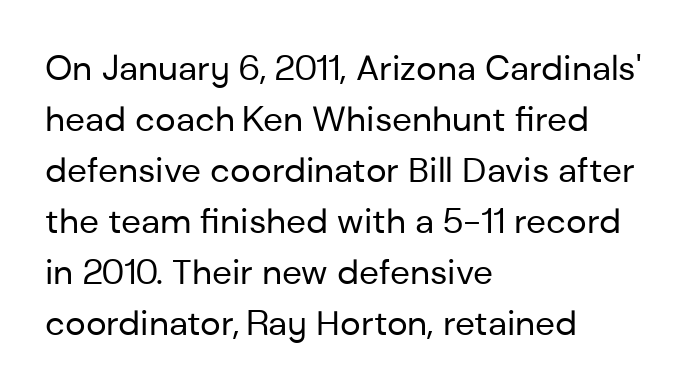
Q: Is the text bold? A: No.
Q: Is the text italic (slanted)? A: No, it is upright.
Q: Is the typeface a serif or a sans-serif typeface? A: Sans-serif.
Q: Is the text underlined? A: No.
Q: How is the paragraph aligned? A: Left-aligned.
Q: Is the spacing between letters normal or unusually wide? A: Normal.
Q: Is the spacing between lines tight, normal or loose? A: Normal.
Q: Width (condensed, normal, or wide)? A: Normal.
Q: Stroke contrast? A: Low.
Q: x-height? A: Medium.
Q: Monospaced? A: No.
